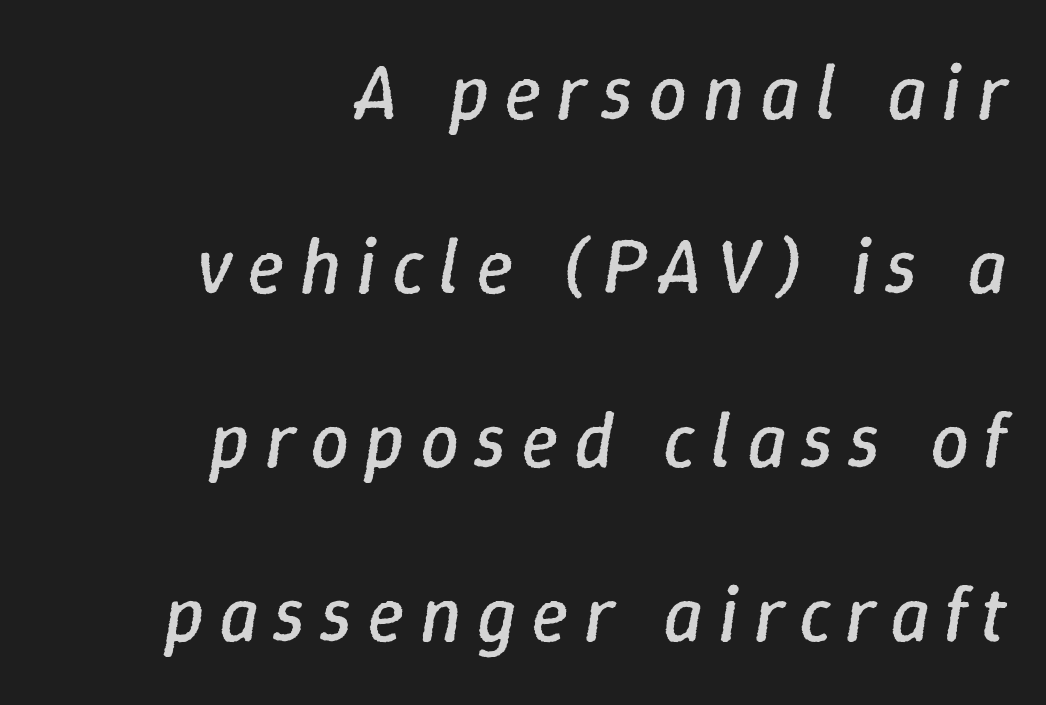
Rows of type keep a wide berth in the vertical direction. The passage is arranged like a letterhead date or caption credit — flush right. Weight class: somewhere from thin through regular. Every character sits at an angle, as italics do.
